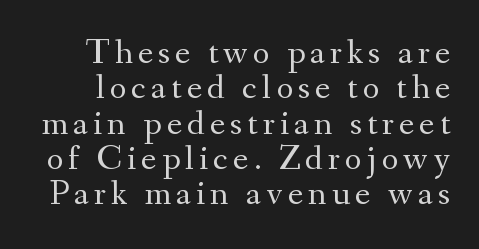
Q: Is the text bold? A: No.
Q: Is the text italic (slanted)? A: No, it is upright.
Q: Is the typeface a serif or a sans-serif typeface? A: Serif.
Q: Is the text underlined? A: No.
Q: Is the spacing between lines tight, normal or loose? A: Tight.
Q: Width (condensed, normal, or wide)? A: Normal.
Q: Stroke contrast? A: Medium.
Q: x-height? A: Small.
Q: Monospaced? A: No.
